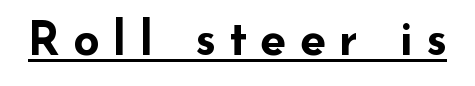
There is plenty of visible air inserted between adjacent glyphs. The face used here has the dense, thick strokes of a bold. A typographer would call this underscored text. Serifs: no, the terminals of the letterforms are clean. Note the varied advance widths — an 'i' is clearly narrower than an 'm'. The letters stand straight up with perfectly vertical stems.
